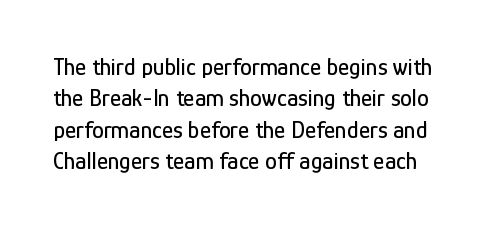
{"italic": "no", "underline": "no", "line_spacing": "normal", "line_spacing_ratio": 1.31, "letter_spacing": "normal", "letter_spacing_em": 0.0, "glyph_px": 24}
